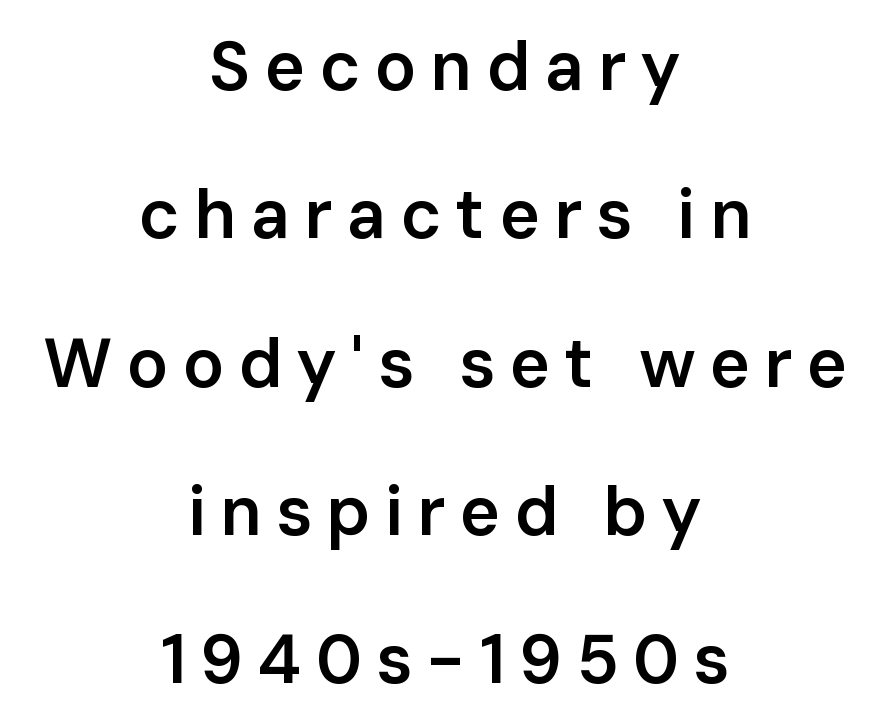
{"serif": "no", "italic": "no", "bold": "semi", "weight": "semibold", "width": "normal", "stroke_contrast": "low", "x_height": "medium", "monospaced": "no", "underline": "no", "align": "center", "line_spacing": "loose", "line_spacing_ratio": 2.15, "letter_spacing": "wide", "letter_spacing_em": 0.2, "glyph_px": 69}
